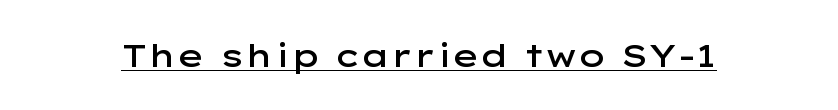
The image shows 32 px semibold, wide sans-serif type, upright; set normal letter spacing, underlined; low stroke contrast and a medium x-height.
